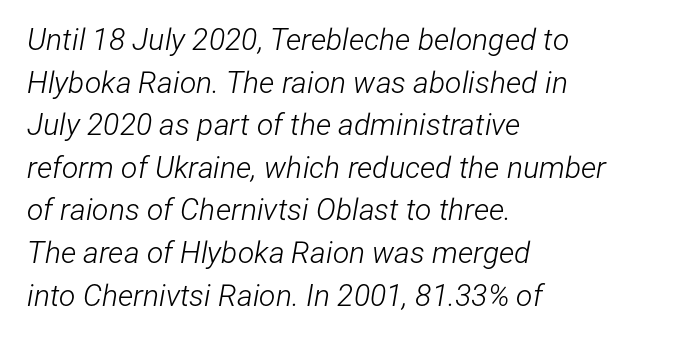
{"italic": "yes", "lean": "right", "slant_degrees": 12, "bold": "no", "weight": "light", "width": "condensed", "stroke_contrast": "low", "x_height": "medium", "monospaced": "no", "underline": "no", "align": "left", "line_spacing": "normal", "line_spacing_ratio": 1.42, "letter_spacing": "normal", "letter_spacing_em": 0.0, "glyph_px": 30}
